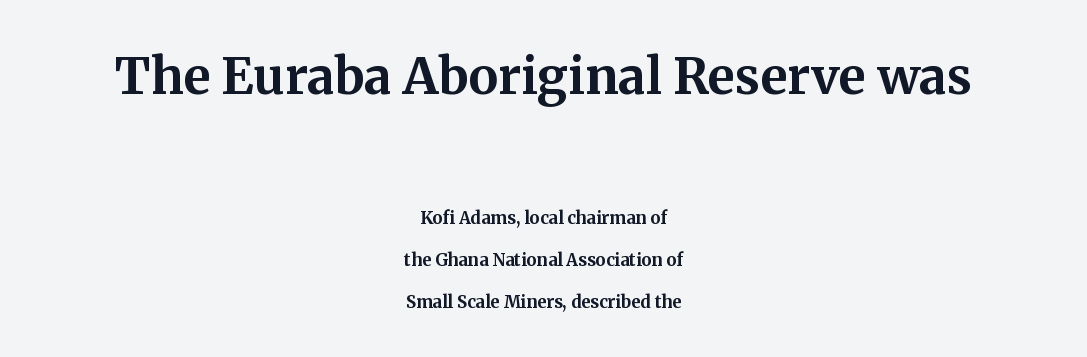
The image shows 50 px bold serif type, upright; set centered, loose line spacing (2.46x), normal letter spacing, not underlined; the first (top) block is 2.94x larger; medium stroke contrast and a medium x-height.
